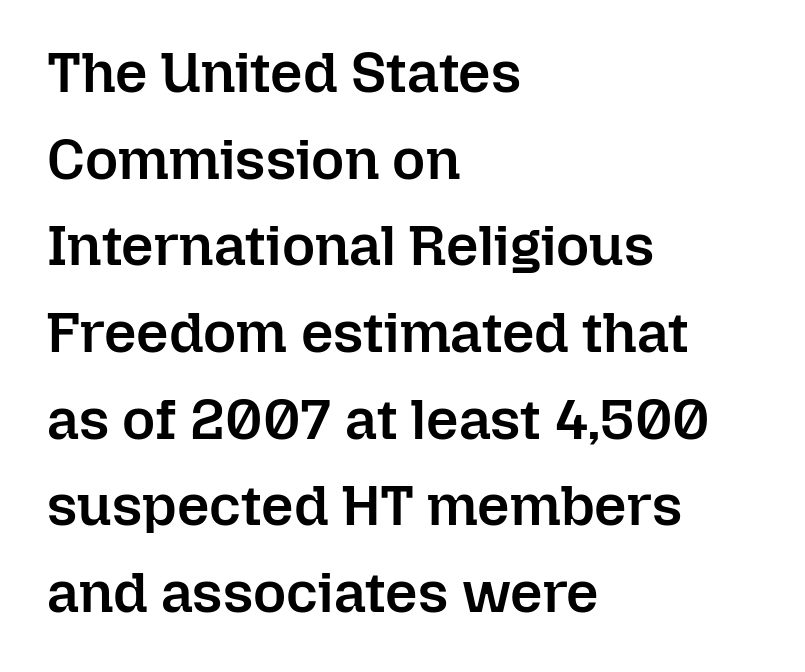
Stroke thickness is moderately raised; the sample reads as semibold. Unlike italic type, these characters show no tilt at all. The baseline area is clear. The gaps between neighbouring characters are ordinary and unremarkable. Quick note: interline space is typical. Think of a printed novel: that variable character pitch is what you see here.
